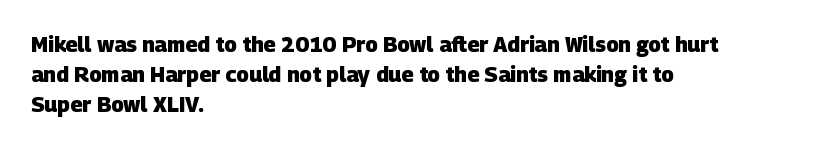
Q: Is the text bold? A: Yes.
Q: Is the text underlined? A: No.
Q: How is the paragraph aligned? A: Left-aligned.
Q: Is the spacing between letters normal or unusually wide? A: Normal.
Q: Is the spacing between lines tight, normal or loose? A: Normal.
